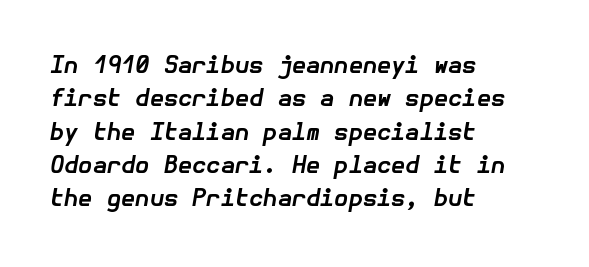
{"italic": "yes", "lean": "right", "slant_degrees": 10, "bold": "yes", "underline": "no", "align": "left", "line_spacing": "normal", "line_spacing_ratio": 1.45, "letter_spacing": "normal", "letter_spacing_em": 0.0, "glyph_px": 23}
